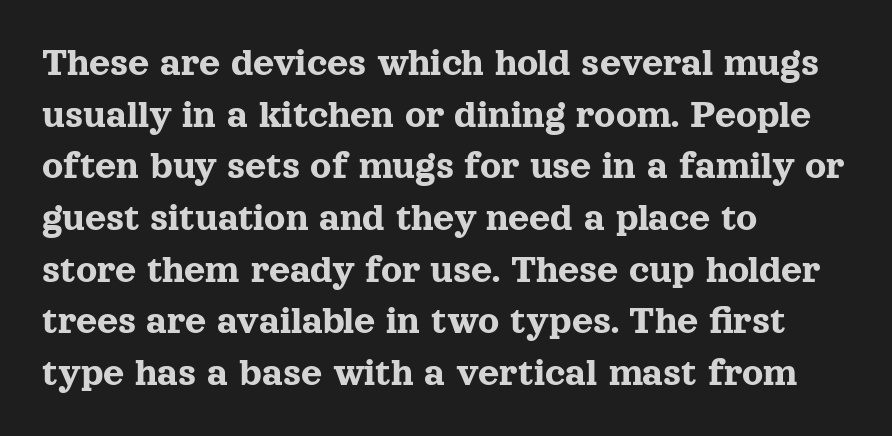
Q: Is the text italic (slanted)? A: No, it is upright.
Q: Is the typeface a serif or a sans-serif typeface? A: Serif.
Q: Is the text underlined? A: No.
Q: How is the paragraph aligned? A: Left-aligned.
Q: Is the spacing between letters normal or unusually wide? A: Normal.
Q: Is the spacing between lines tight, normal or loose? A: Normal.
Q: Width (condensed, normal, or wide)? A: Normal.
Q: x-height? A: Medium.
Q: Monospaced? A: No.
